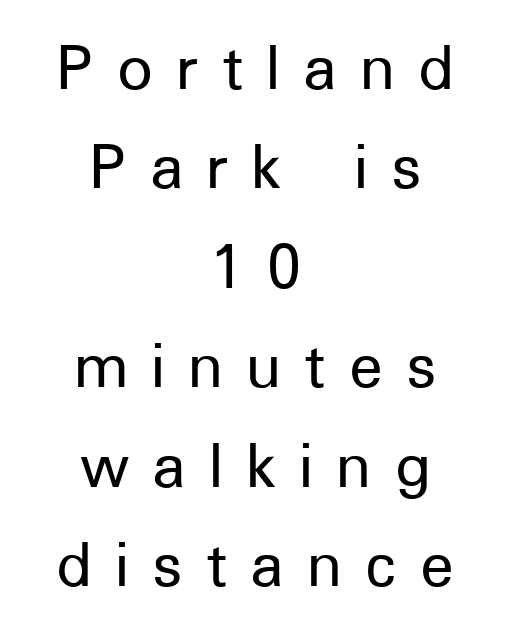
Q: Is the text italic (slanted)? A: No, it is upright.
Q: Is the typeface a serif or a sans-serif typeface? A: Sans-serif.
Q: Is the text underlined? A: No.
Q: How is the paragraph aligned? A: Centered.
Q: Is the spacing between letters normal or unusually wide? A: Unusually wide.
Q: Is the spacing between lines tight, normal or loose? A: Normal.
Q: Width (condensed, normal, or wide)? A: Normal.
Q: Stroke contrast? A: Low.
Q: x-height? A: Medium.
Q: Monospaced? A: No.
